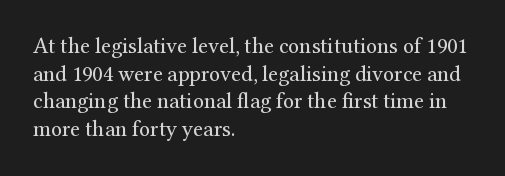
Q: Is the text bold? A: No.
Q: Is the text italic (slanted)? A: No, it is upright.
Q: Is the text underlined? A: No.
Q: How is the paragraph aligned? A: Left-aligned.
Q: Is the spacing between letters normal or unusually wide? A: Normal.
Q: Is the spacing between lines tight, normal or loose? A: Normal.
